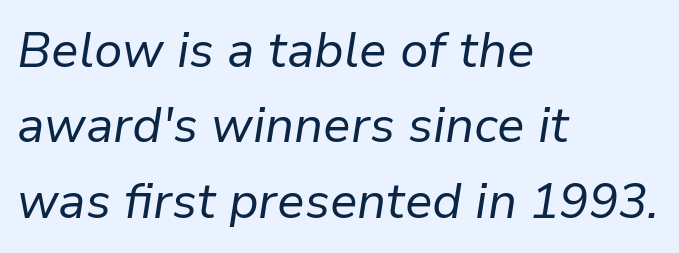
Leading matches the norm, producing a regular column. A typesetter would call this zero additional tracking. Notice how the passage keeps a crisp vertical edge on the left only. Descenders hang freely into open space. The axis of the letterforms is tilted away from vertical. The typesetting does not lean heavy: it is not bold.
